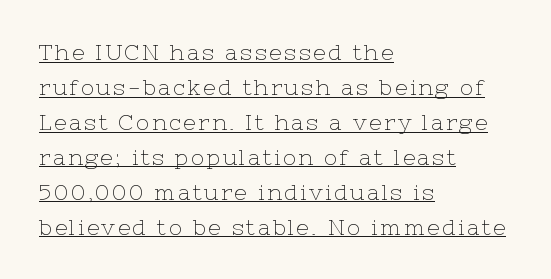
The image shows 22 px text type, upright; set left-aligned, normal line spacing (1.59x), underlined.
